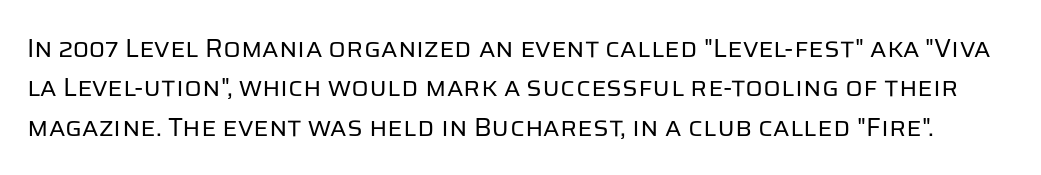
The image shows 26 px text type, upright; set normal line spacing (1.51x), normal letter spacing, not underlined.
